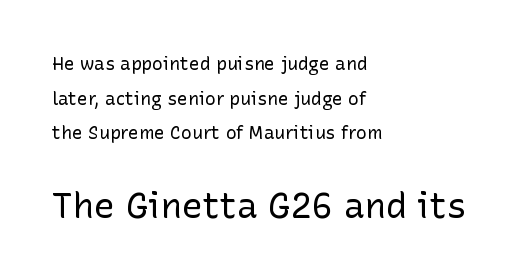
Q: Is the text bold? A: No.
Q: Is the text italic (slanted)? A: No, it is upright.
Q: Is the typeface a serif or a sans-serif typeface? A: Sans-serif.
Q: Is the text underlined? A: No.
Q: How is the paragraph aligned? A: Left-aligned.
Q: Is the spacing between letters normal or unusually wide? A: Normal.
Q: Is the spacing between lines tight, normal or loose? A: Loose.
Q: Which block of text is set in a larger size, the first (top) or the second (bottom)? A: The second (bottom) one.
Q: Width (condensed, normal, or wide)? A: Normal.
Q: Stroke contrast? A: Low.
Q: x-height? A: Medium.
Q: Monospaced? A: No.
